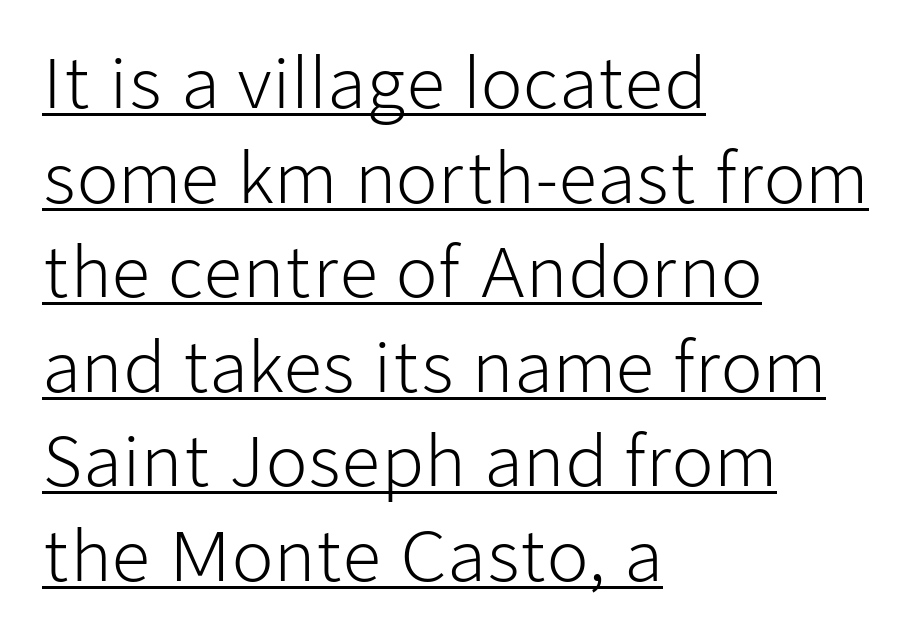
Q: Is the text bold? A: No.
Q: Is the text italic (slanted)? A: No, it is upright.
Q: Is the typeface a serif or a sans-serif typeface? A: Sans-serif.
Q: Is the text underlined? A: Yes.
Q: How is the paragraph aligned? A: Left-aligned.
Q: Is the spacing between letters normal or unusually wide? A: Normal.
Q: Is the spacing between lines tight, normal or loose? A: Normal.
Q: Width (condensed, normal, or wide)? A: Normal.
Q: Stroke contrast? A: Low.
Q: x-height? A: Medium.
Q: Monospaced? A: No.
